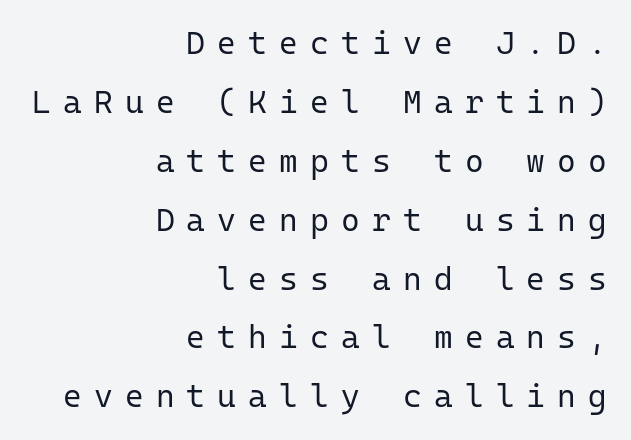
{"serif": "no", "italic": "no", "bold": "no", "weight": "regular", "width": "normal", "stroke_contrast": "low", "x_height": "medium", "monospaced": "yes", "underline": "no", "align": "right", "line_spacing_ratio": 1.84, "letter_spacing": "wide", "letter_spacing_em": 0.38, "glyph_px": 32}
